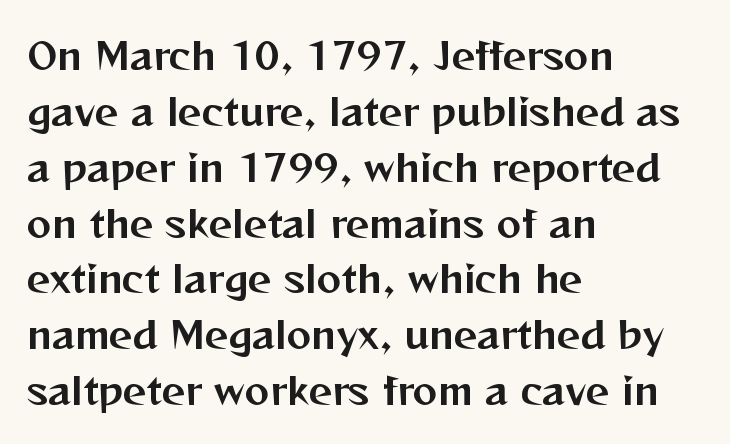
The image shows 37 px sans-serif type, upright; set left-aligned, normal line spacing (1.51x), normal letter spacing, not underlined; medium stroke contrast and a medium x-height.
